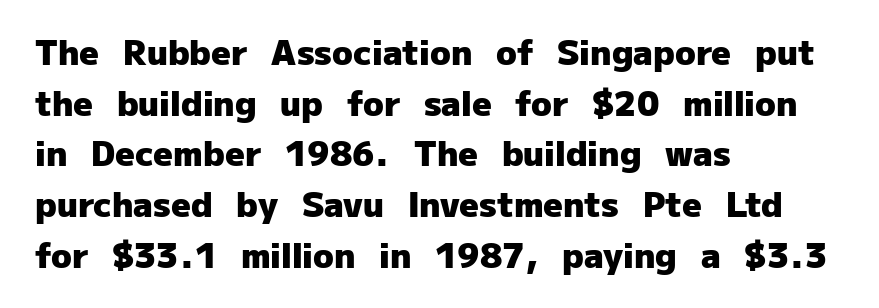
Q: Is the text bold? A: Yes.
Q: Is the text italic (slanted)? A: No, it is upright.
Q: Is the typeface a serif or a sans-serif typeface? A: Sans-serif.
Q: Is the text underlined? A: No.
Q: How is the paragraph aligned? A: Left-aligned.
Q: Is the spacing between letters normal or unusually wide? A: Normal.
Q: Is the spacing between lines tight, normal or loose? A: Normal.
Q: Width (condensed, normal, or wide)? A: Normal.
Q: Stroke contrast? A: Low.
Q: x-height? A: Medium.
Q: Monospaced? A: No.
